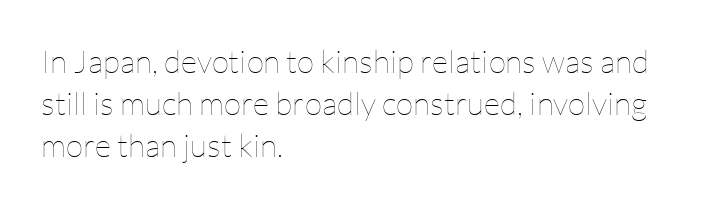
{"italic": "no", "bold": "no", "weight": "thin", "width": "normal", "stroke_contrast": "low", "x_height": "medium", "monospaced": "no", "underline": "no", "align": "left", "line_spacing": "normal", "line_spacing_ratio": 1.32, "letter_spacing": "normal", "letter_spacing_em": 0.0, "glyph_px": 32}
